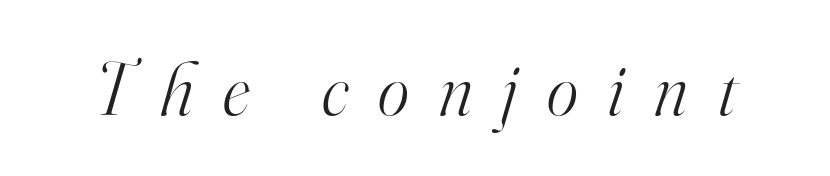
Q: Is the text bold? A: No.
Q: Is the text italic (slanted)? A: Yes, it leans right by about 16 degrees.
Q: Is the typeface a serif or a sans-serif typeface? A: Serif.
Q: Is the text underlined? A: No.
Q: Is the spacing between letters normal or unusually wide? A: Unusually wide.
Q: Width (condensed, normal, or wide)? A: Normal.
Q: Stroke contrast? A: High.
Q: x-height? A: Small.
Q: Monospaced? A: No.
